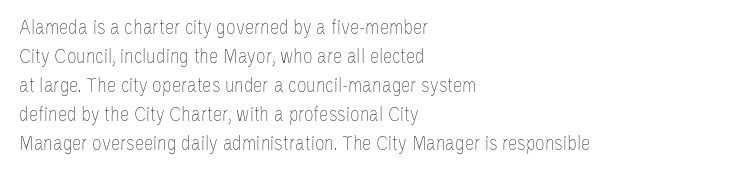
The image shows 21 px text type, upright; set left-aligned, normal line spacing (1.38x), normal letter spacing, not underlined.
